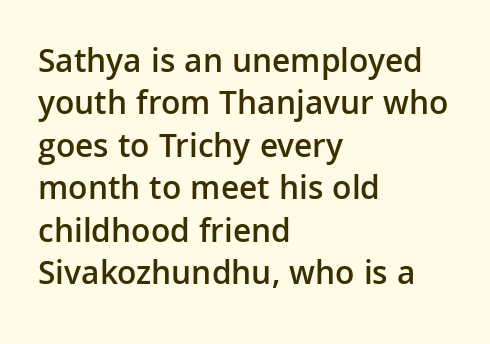
Q: Is the text bold? A: Semi-bold.
Q: Is the text italic (slanted)? A: No, it is upright.
Q: Is the typeface a serif or a sans-serif typeface? A: Sans-serif.
Q: Is the text underlined? A: No.
Q: How is the paragraph aligned? A: Left-aligned.
Q: Is the spacing between letters normal or unusually wide? A: Normal.
Q: Is the spacing between lines tight, normal or loose? A: Normal.
Q: Width (condensed, normal, or wide)? A: Normal.
Q: Stroke contrast? A: Low.
Q: x-height? A: Medium.
Q: Monospaced? A: No.
